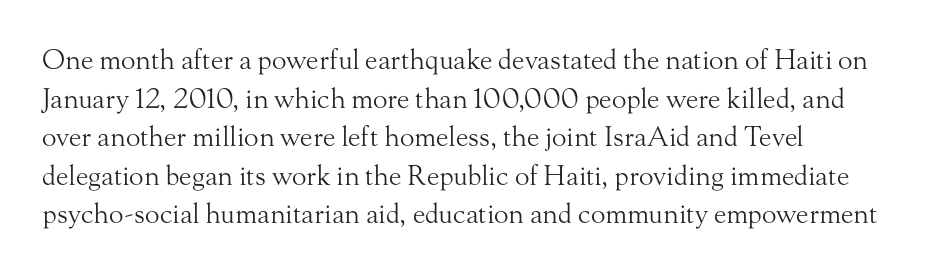
The image shows 27 px text type, upright; set left-aligned, normal line spacing (1.43x), normal letter spacing, not underlined.
